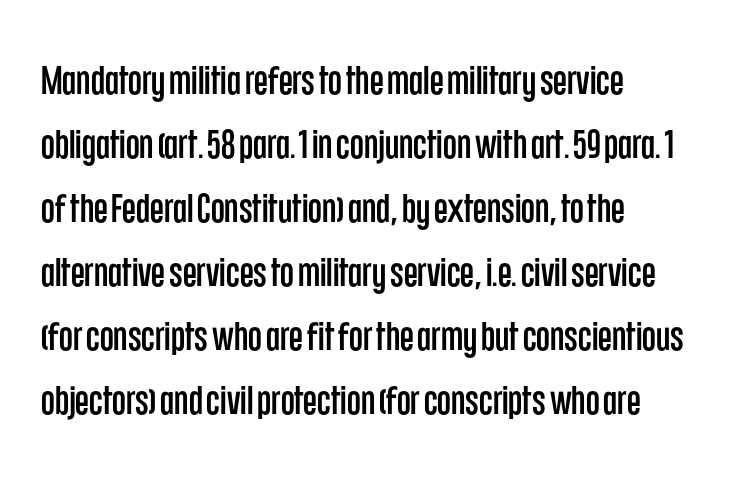
{"serif": "no", "italic": "no", "width": "condensed", "stroke_contrast": "low", "x_height": "large", "monospaced": "no", "underline": "no", "line_spacing": "normal", "line_spacing_ratio": 1.6, "letter_spacing": "normal", "letter_spacing_em": 0.0, "glyph_px": 40}
